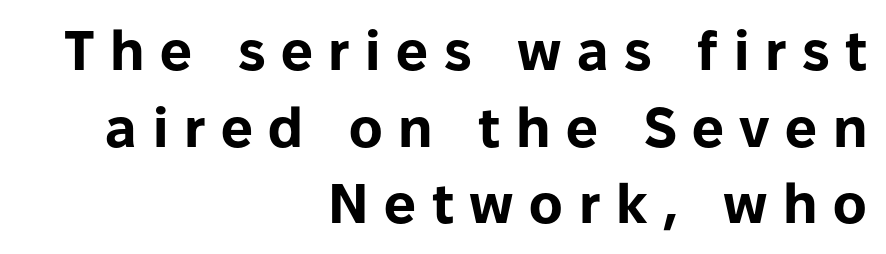
The image shows 56 px bold sans-serif type, upright; set right-aligned, normal line spacing (1.37x), unusually wide letter spacing (+0.28 em), not underlined; low stroke contrast and a medium x-height.
